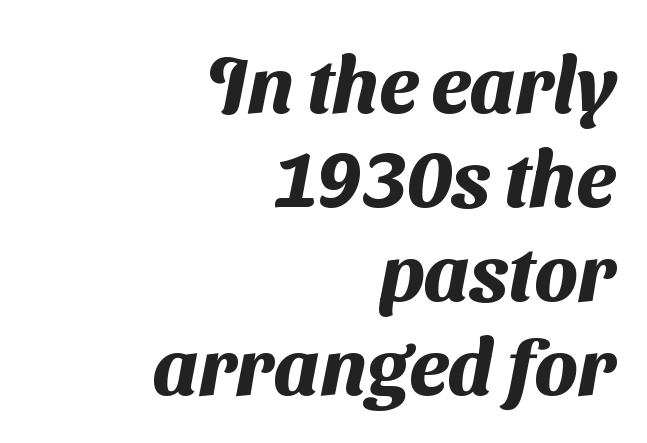
{"serif": "no", "bold": "yes", "weight": "heavy", "width": "normal", "stroke_contrast": "medium", "x_height": "medium", "monospaced": "no", "underline": "no", "align": "right", "line_spacing_ratio": 1.19, "letter_spacing": "normal", "letter_spacing_em": 0.0, "glyph_px": 79}
